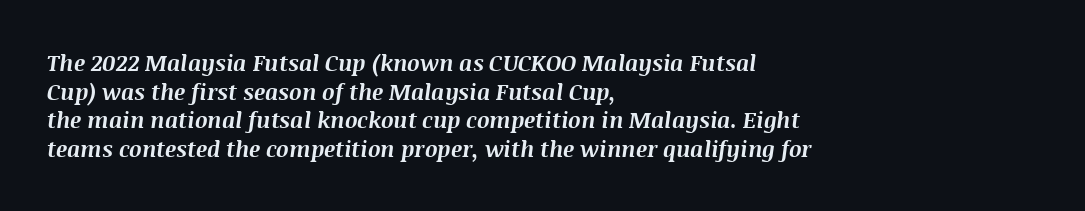
{"italic": "yes", "lean": "right", "slant_degrees": 8, "bold": "yes", "underline": "no", "align": "left", "line_spacing": "normal", "line_spacing_ratio": 1.3, "letter_spacing": "normal", "letter_spacing_em": 0.0, "glyph_px": 22}
